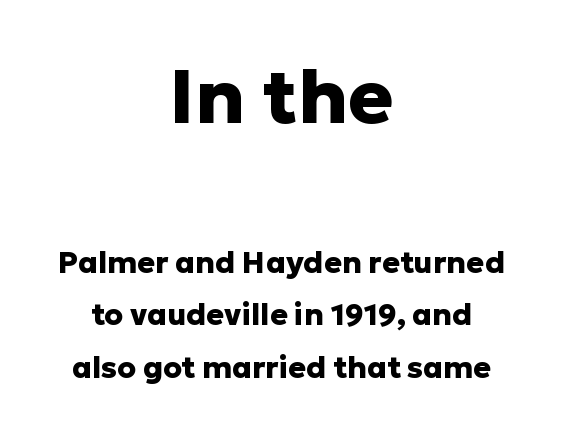
Block one is the big one; block two sits smaller underneath. Examine the stroke ends and you'll find no serifs. Only glyphs here, with clear space below each row. Emphasis by weight is at full strength: bold. Notice how the passage keeps no hard edge, just a central spine.
